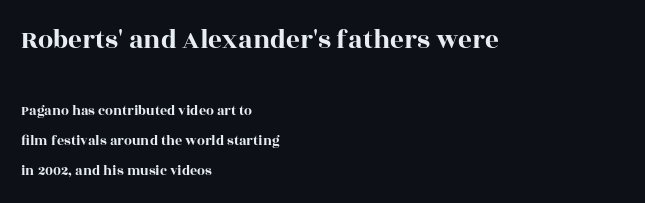
Q: Is the text italic (slanted)? A: No, it is upright.
Q: Is the text underlined? A: No.
Q: How is the paragraph aligned? A: Left-aligned.
Q: Is the spacing between letters normal or unusually wide? A: Normal.
Q: Is the spacing between lines tight, normal or loose? A: Loose.
Q: Which block of text is set in a larger size, the first (top) or the second (bottom)? A: The first (top) one.
